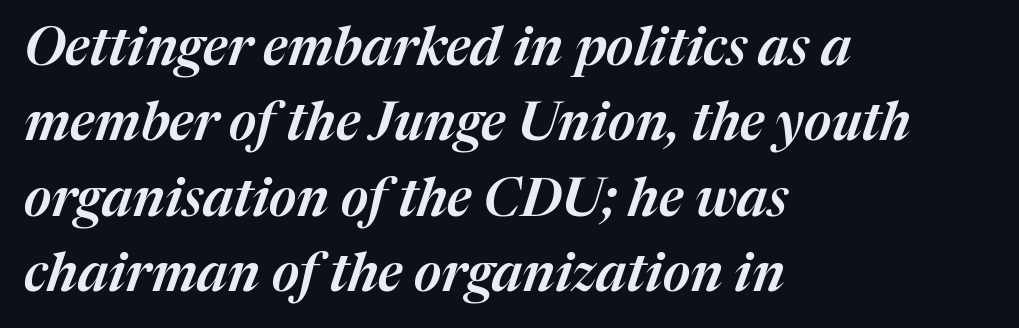
The image shows 53 px text type, italic (leaning right); set left-aligned, normal line spacing (1.42x), normal letter spacing, not underlined; medium stroke contrast and a medium x-height.
